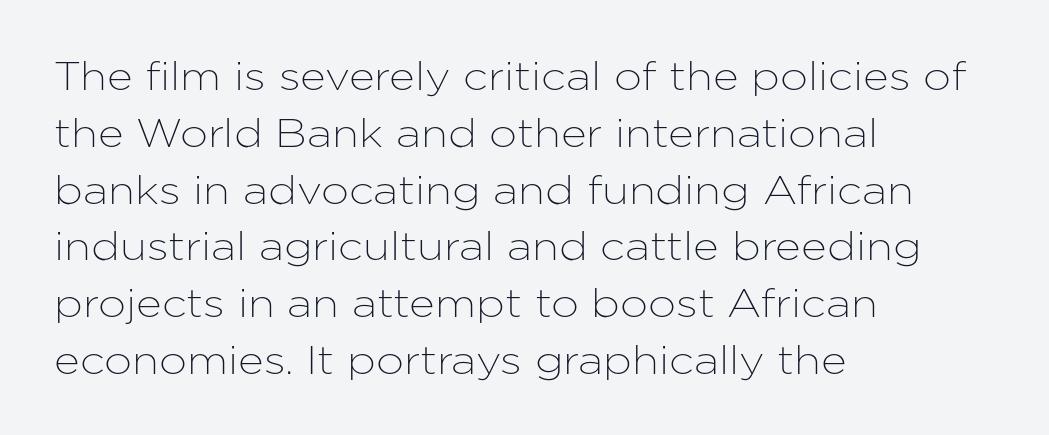
Q: Is the text italic (slanted)? A: No, it is upright.
Q: Is the typeface a serif or a sans-serif typeface? A: Sans-serif.
Q: Is the text underlined? A: No.
Q: How is the paragraph aligned? A: Left-aligned.
Q: Is the spacing between letters normal or unusually wide? A: Normal.
Q: Is the spacing between lines tight, normal or loose? A: Normal.
Q: Width (condensed, normal, or wide)? A: Normal.
Q: Stroke contrast? A: Low.
Q: x-height? A: Medium.
Q: Monospaced? A: No.
